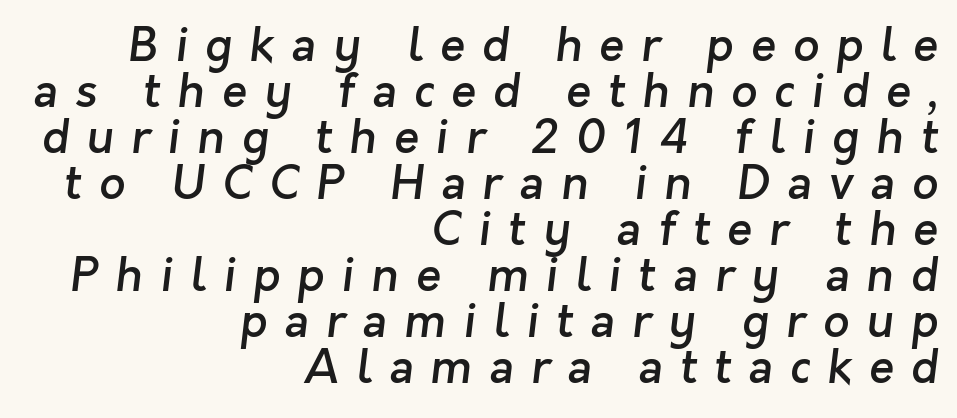
The image shows 46 px semibold sans-serif type; set right-aligned, tight line spacing (1.0x), unusually wide letter spacing (+0.37 em), not underlined; low stroke contrast and a medium x-height.
